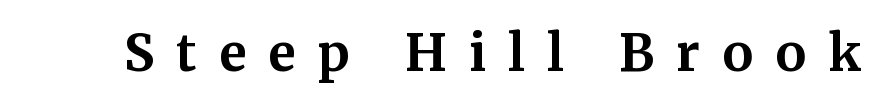
Q: Is the text bold? A: Yes.
Q: Is the text italic (slanted)? A: No, it is upright.
Q: Is the typeface a serif or a sans-serif typeface? A: Serif.
Q: Is the text underlined? A: No.
Q: Is the spacing between letters normal or unusually wide? A: Unusually wide.
Q: Width (condensed, normal, or wide)? A: Normal.
Q: Stroke contrast? A: Medium.
Q: x-height? A: Medium.
Q: Monospaced? A: No.
